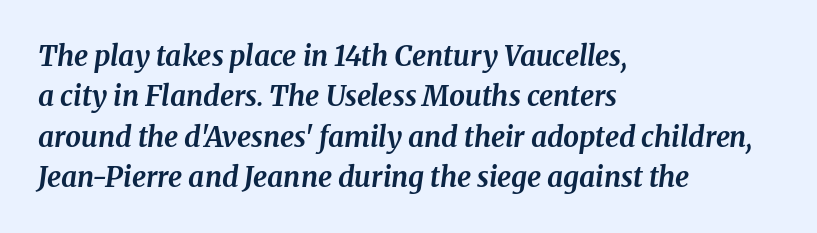
A typesetter would mark this as italic. Short note: letters normally spaced. What kind of face is this? One with serifs. One-word summary of the alignment: left. The font is running at its bold setting.
